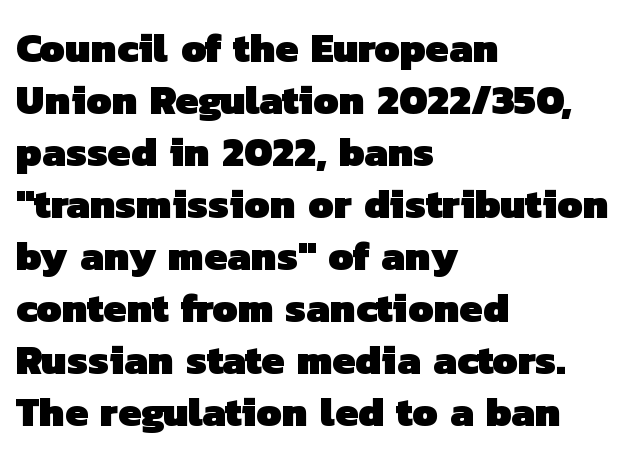
Heavy-handed strokes throughout: this text is bold. The passage shown is typeset with a sans-serif family. A typesetter would call this proportional, since set widths differ per character. Each new line begins a customary step beneath the previous one. Typeset ragged right — the left edge is the straight one.
